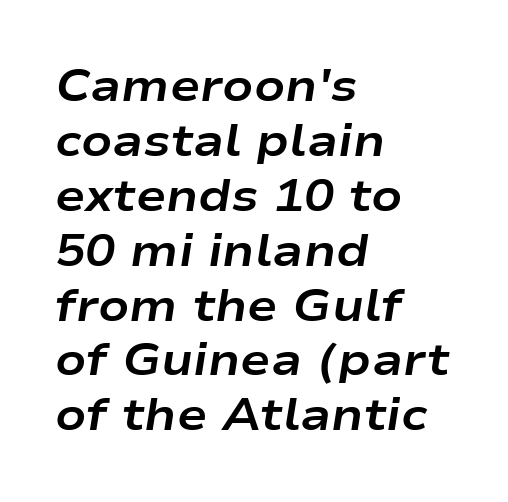
The image shows 45 px bold, wide type, italic (leaning right); set left-aligned, line spacing 1.22x, normal letter spacing, not underlined; low stroke contrast and a medium x-height.
